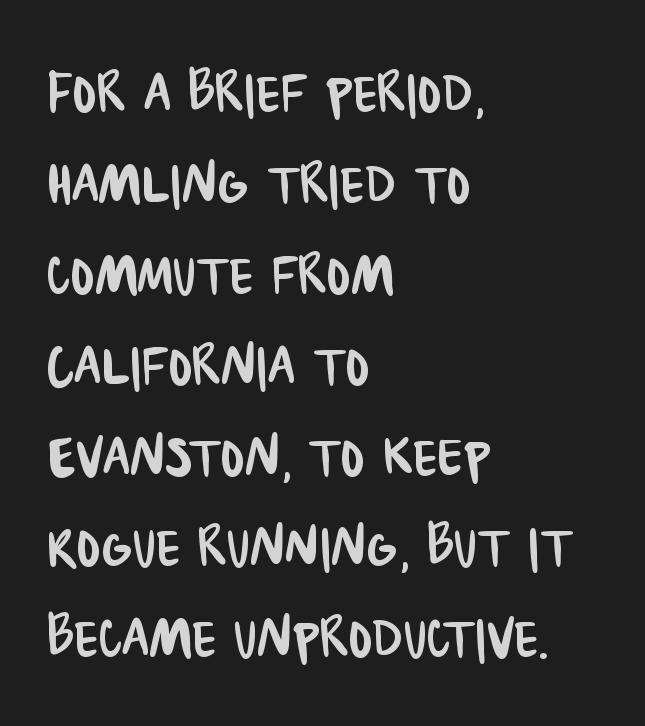
The glyphs in this specimen are sans serif. Short note: letters normally spaced. Nobody drew a line under any word here. The passage is arranged the way most books set body copy — flush left.
